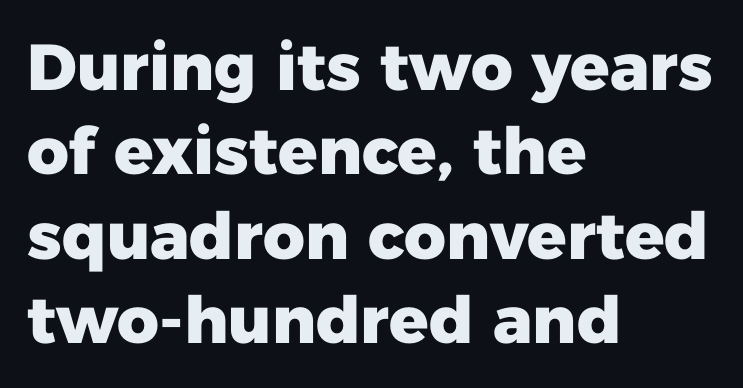
What stands out about the letter spacing? Nothing — it is the standard amount. The passage shown is not underscored anywhere. The font is running at its bold setting. Spacing verdict: proportional, widths tailored to each character.
